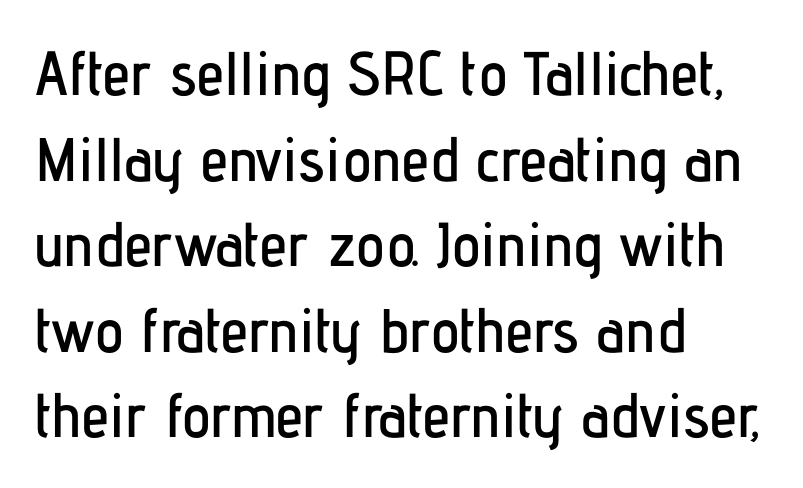
The image shows 62 px condensed sans-serif type, upright; set left-aligned, normal line spacing (1.38x), normal letter spacing, not underlined; low stroke contrast and a medium x-height.
